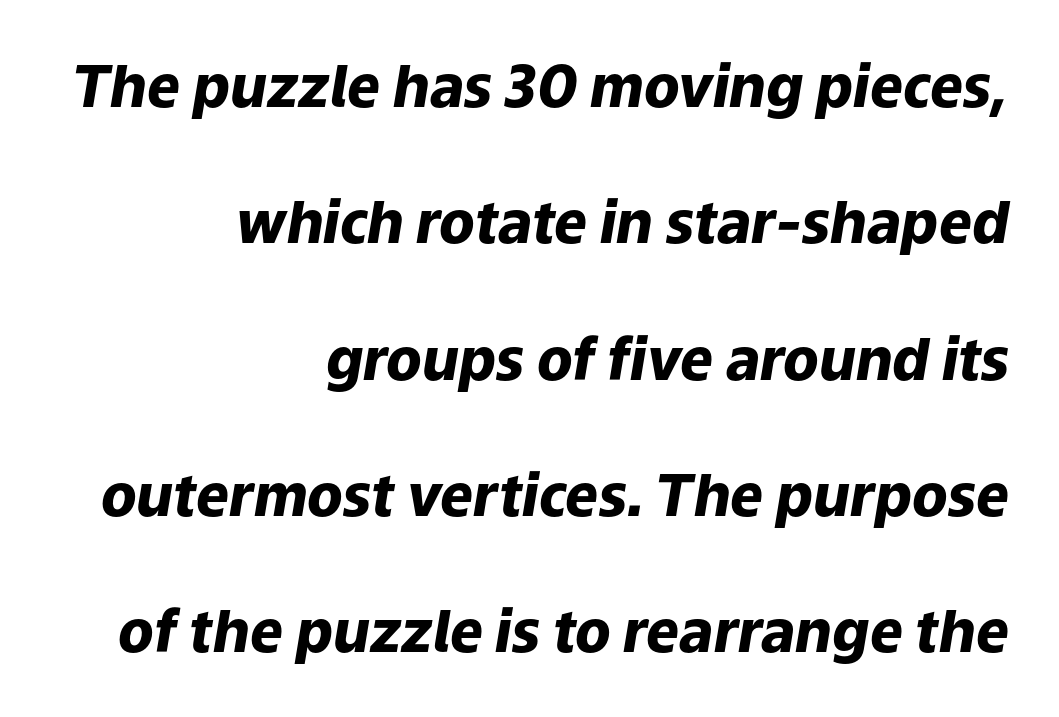
The image shows 58 px heavy type, italic (leaning right); set right-aligned, loose line spacing (2.35x), normal letter spacing, not underlined; low stroke contrast and a medium x-height.
